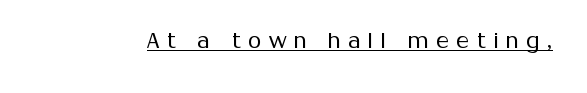
The image shows 22 px text type, upright; set unusually wide letter spacing (+0.33 em), underlined.
